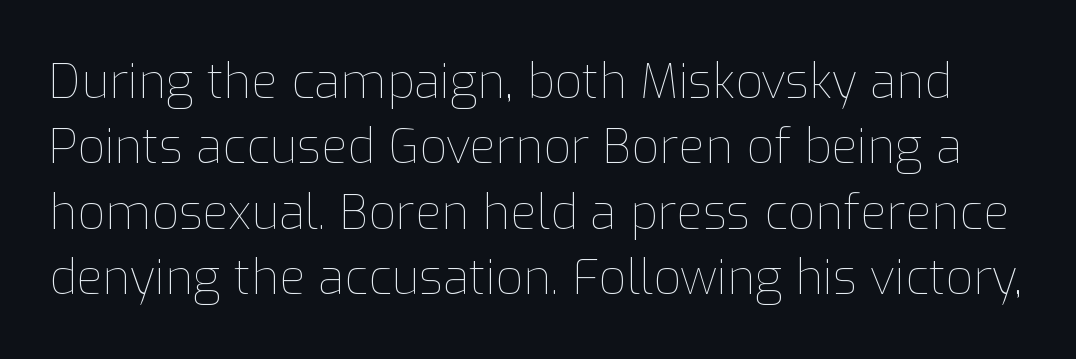
{"italic": "no", "bold": "no", "weight": "thin", "width": "normal", "stroke_contrast": "low", "x_height": "medium", "monospaced": "no", "underline": "no", "line_spacing": "normal", "line_spacing_ratio": 1.36, "letter_spacing": "normal", "letter_spacing_em": 0.0, "glyph_px": 48}
